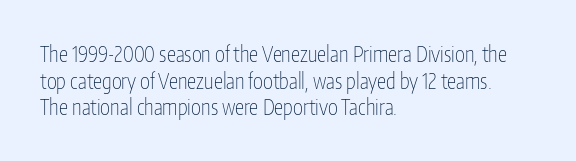
Q: Is the text bold? A: No.
Q: Is the text italic (slanted)? A: No, it is upright.
Q: Is the text underlined? A: No.
Q: How is the paragraph aligned? A: Left-aligned.
Q: Is the spacing between letters normal or unusually wide? A: Normal.
Q: Is the spacing between lines tight, normal or loose? A: Normal.
